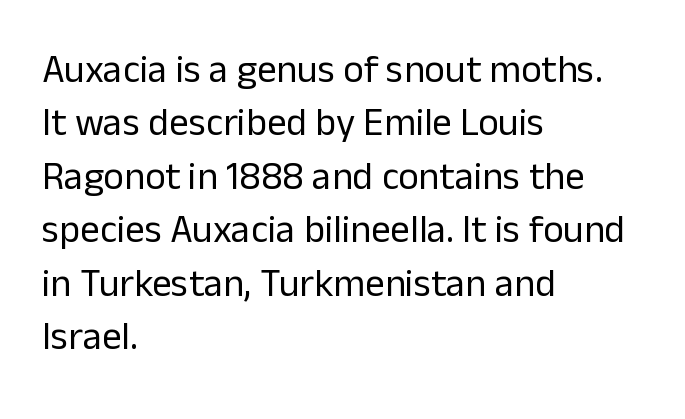
The glyphs in this specimen are sans serif. Compared with a typical body face, this is equally light or lighter still. The rendering keeps characters at their native spacing. You can tell it's not italic because the verticals are truly vertical.
